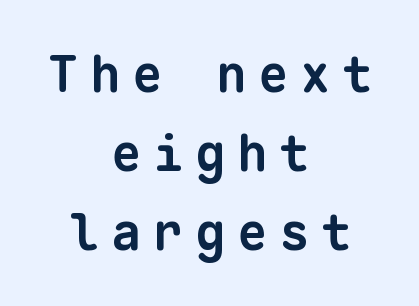
Is this a fixed-width face? Yes — each glyph sits in an identical cell. The face used here is rendered with a markedly widened letterfit. Stroke terminals: plain, sans-serif. Layout note: lines centered. The area under the type is left untouched.
